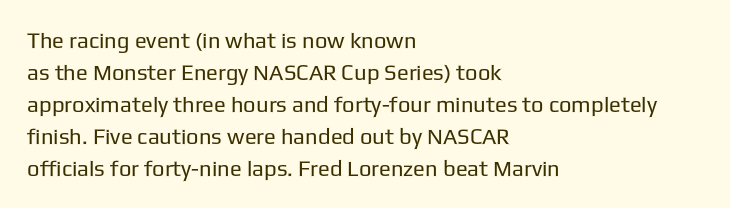
Q: Is the text bold? A: No.
Q: Is the text italic (slanted)? A: No, it is upright.
Q: Is the text underlined? A: No.
Q: How is the paragraph aligned? A: Left-aligned.
Q: Is the spacing between letters normal or unusually wide? A: Normal.
Q: Is the spacing between lines tight, normal or loose? A: Normal.
